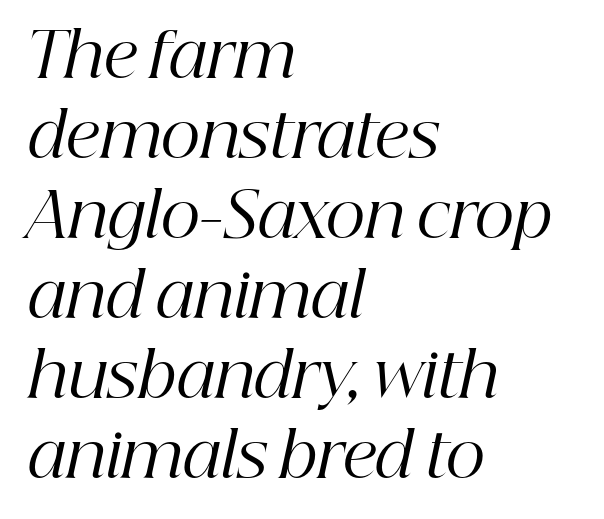
The image shows 62 px regular-weight serif type, italic (leaning right); set left-aligned, normal line spacing (1.29x), normal letter spacing, not underlined; high stroke contrast and a medium x-height.
